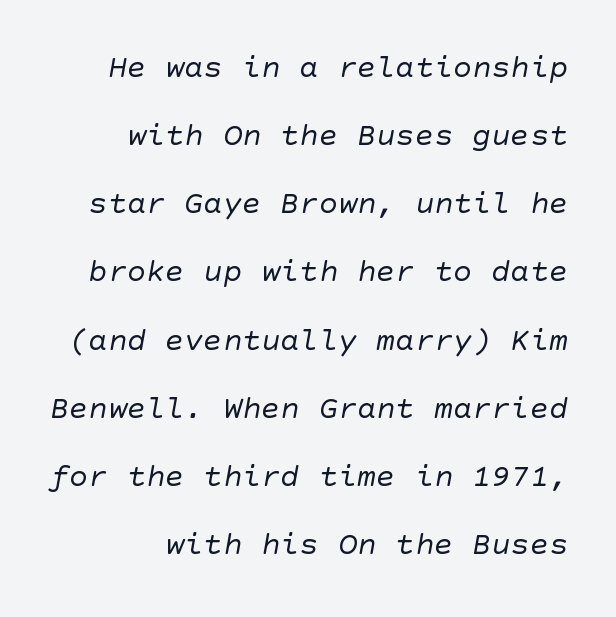
Each new line begins a long way beneath the previous one. The lines in this sample share a right terminus and differ only in where they begin. Font category for this specimen: sans-serif. Words float on clear page, feet unadorned. Stem width sits at or under what a default text font uses. Words appear dense and cohesive because spacing is normal.
